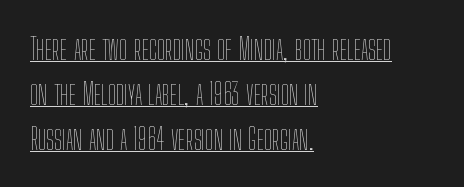
Q: Is the text bold? A: No.
Q: Is the text italic (slanted)? A: No, it is upright.
Q: Is the text underlined? A: Yes.
Q: How is the paragraph aligned? A: Left-aligned.
Q: Is the spacing between letters normal or unusually wide? A: Normal.
Q: Is the spacing between lines tight, normal or loose? A: Normal.
Q: Width (condensed, normal, or wide)? A: Condensed.
Q: Stroke contrast? A: Low.
Q: x-height? A: Medium.
Q: Monospaced? A: No.
